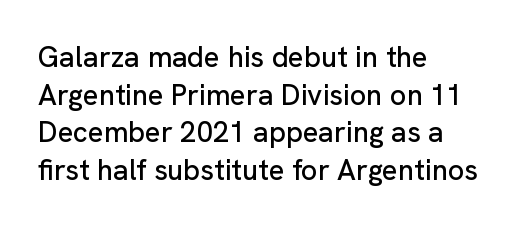
The image shows 29 px sans-serif type, upright; set left-aligned, normal line spacing (1.3x), normal letter spacing, not underlined; low stroke contrast and a medium x-height.
